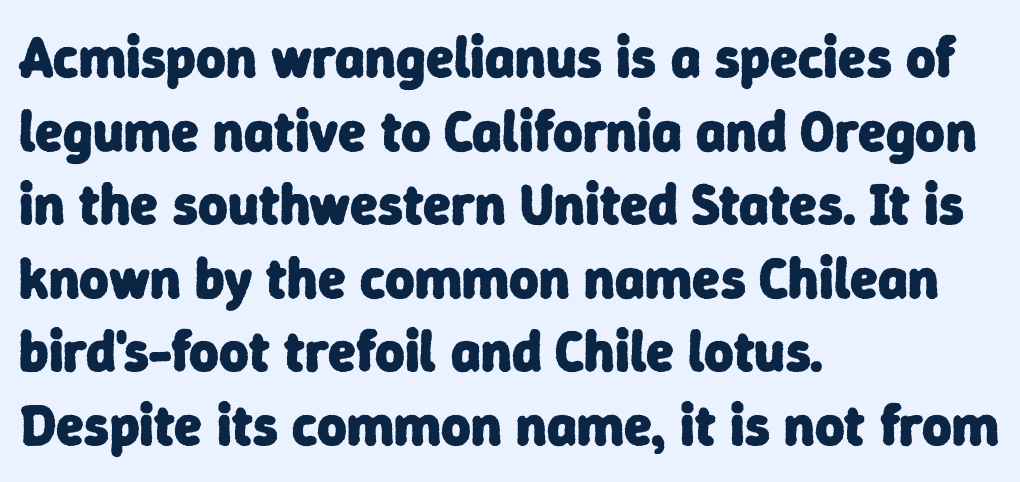
The image shows 57 px heavy sans-serif type; set left-aligned, normal line spacing (1.29x), normal letter spacing, not underlined; low stroke contrast and a medium x-height.
